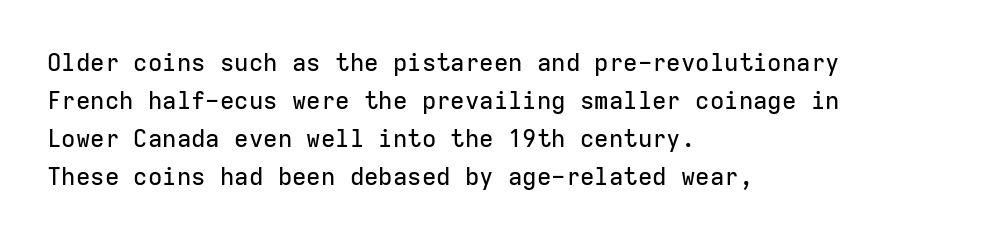
The image shows 24 px text type, upright; set left-aligned, normal line spacing (1.58x), normal letter spacing, not underlined.
